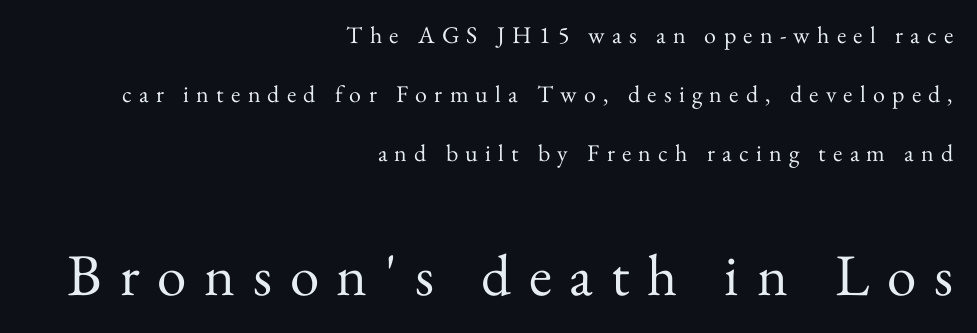
Q: Is the text bold? A: No.
Q: Is the text italic (slanted)? A: No, it is upright.
Q: Is the typeface a serif or a sans-serif typeface? A: Serif.
Q: Is the text underlined? A: No.
Q: How is the paragraph aligned? A: Right-aligned.
Q: Is the spacing between letters normal or unusually wide? A: Unusually wide.
Q: Is the spacing between lines tight, normal or loose? A: Loose.
Q: Which block of text is set in a larger size, the first (top) or the second (bottom)? A: The second (bottom) one.
Q: Width (condensed, normal, or wide)? A: Normal.
Q: Stroke contrast? A: Medium.
Q: x-height? A: Small.
Q: Monospaced? A: No.
